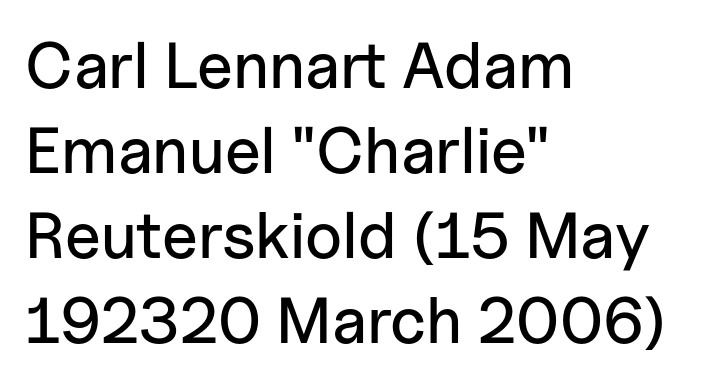
{"serif": "no", "italic": "no", "width": "normal", "stroke_contrast": "low", "x_height": "medium", "monospaced": "no", "underline": "no", "align": "left", "line_spacing": "normal", "line_spacing_ratio": 1.31, "letter_spacing": "normal", "letter_spacing_em": 0.0, "glyph_px": 65}
